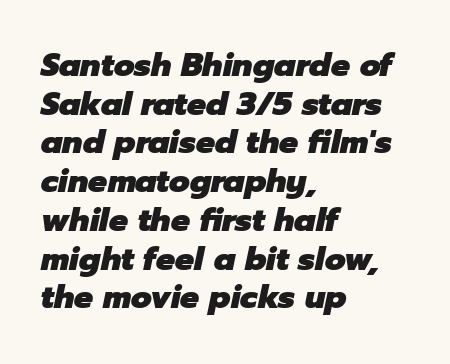
Summary of weight: heavy, a full bold. Here the designer chose a conventional face with non-uniform glyph widths. Nobody touched the tracking dial on this one. The setting favours the left margin, as ordinary paragraphs usually do.
